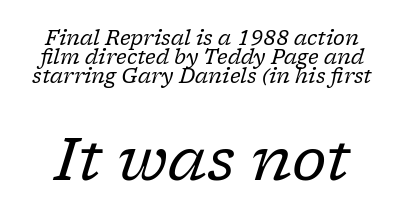
Q: Is the text bold? A: No.
Q: Is the text italic (slanted)? A: Yes, it leans right by about 17 degrees.
Q: Is the typeface a serif or a sans-serif typeface? A: Serif.
Q: Is the text underlined? A: No.
Q: Is the spacing between letters normal or unusually wide? A: Normal.
Q: Is the spacing between lines tight, normal or loose? A: Tight.
Q: Which block of text is set in a larger size, the first (top) or the second (bottom)? A: The second (bottom) one.
Q: Width (condensed, normal, or wide)? A: Normal.
Q: Stroke contrast? A: Low.
Q: x-height? A: Medium.
Q: Monospaced? A: No.
